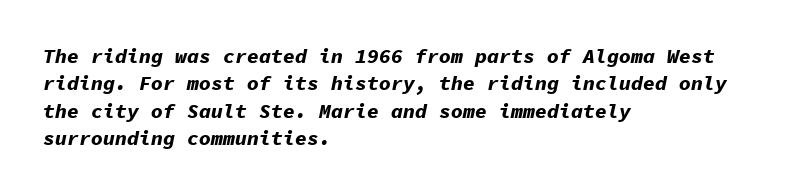
Set as a true bold cut, around the 700 mark. Quick note: italic. Reading down the block, your eye returns to a fixed left position each line. Just letters on the line, the space beneath them empty.
